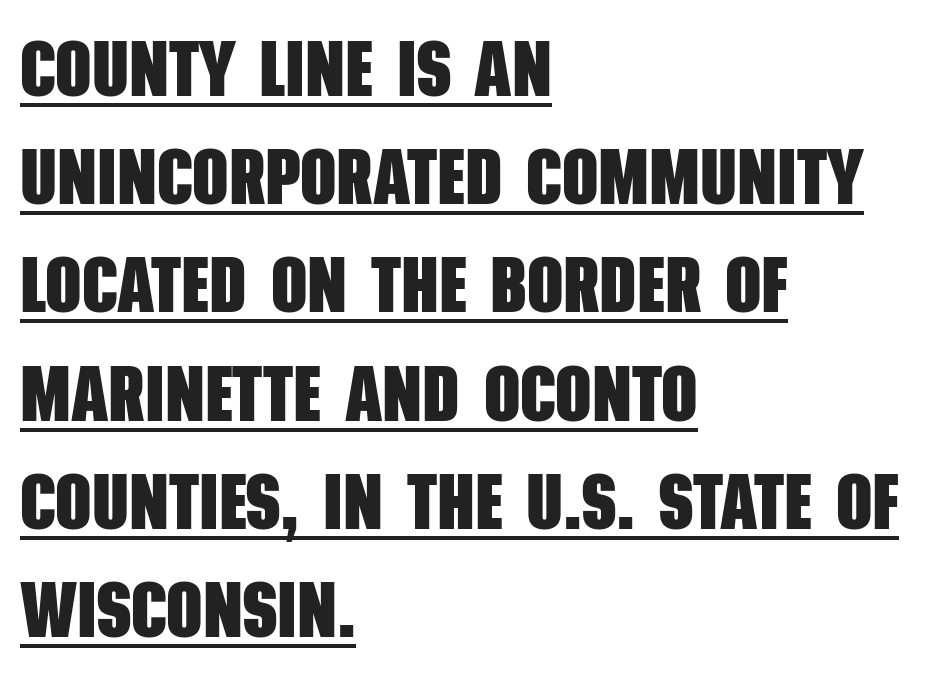
The image shows 79 px heavy, condensed sans-serif type; set left-aligned, normal line spacing (1.37x), normal letter spacing, underlined; low stroke contrast and a large x-height.
